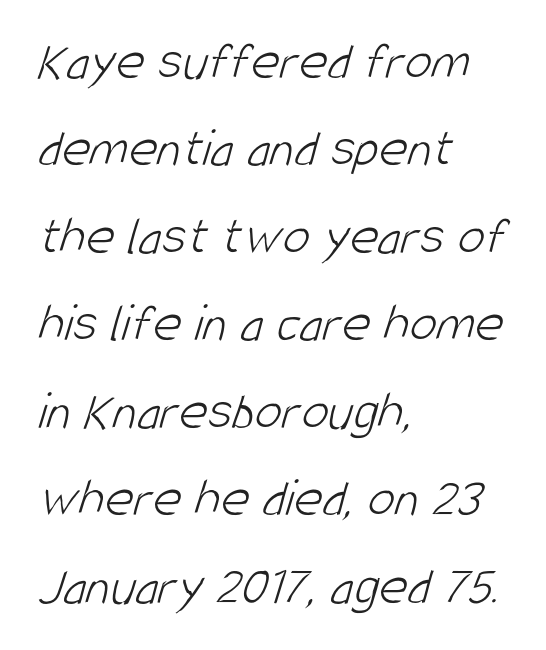
The type family on display is of the sans-serif kind. One glance says typical: line gaps are just what's usual. No chunkiness to these letters — they're not bold. The face used here is proportionally spaced, like ordinary book or web type. The space directly below the letters is spotless.
